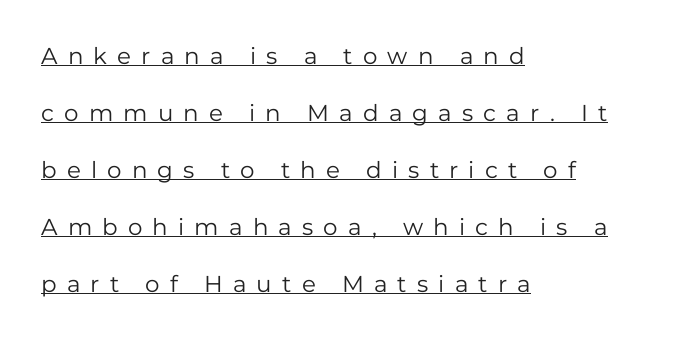
Q: Is the text bold? A: No.
Q: Is the text italic (slanted)? A: No, it is upright.
Q: Is the text underlined? A: Yes.
Q: How is the paragraph aligned? A: Left-aligned.
Q: Is the spacing between letters normal or unusually wide? A: Unusually wide.
Q: Is the spacing between lines tight, normal or loose? A: Loose.
